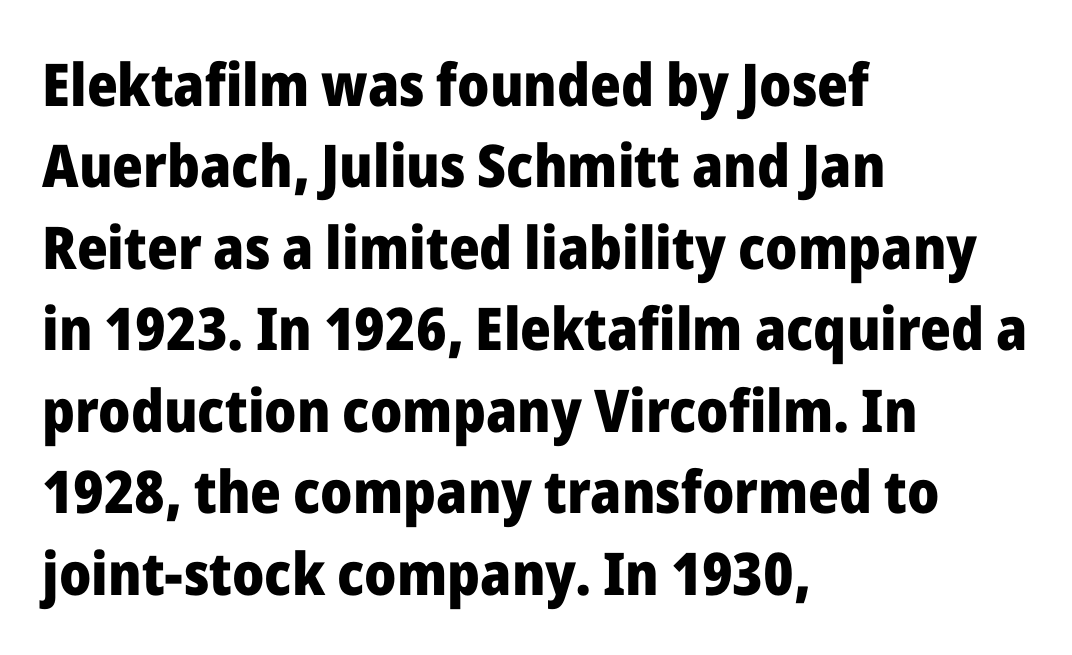
Interline gaps are of average width in this sample. The characters look thick and weighty, a clear bold. Glance below the letters and you will spot only blank space. When letters stand straight like this, we call the style roman or upright.
